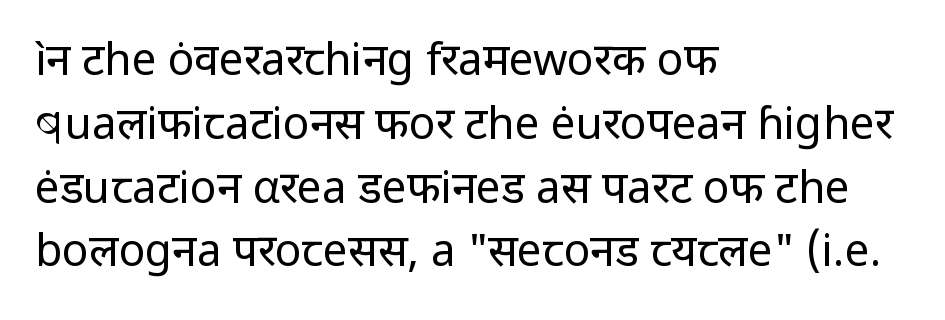
Weight: not bold — regular or lighter. The words here are not underlined. The vertical gap from one line to the next is medium. The face used here is a sans, in the tradition of grotesques and geometrics. Compared with typical body copy, the letter spacing here is the same.
